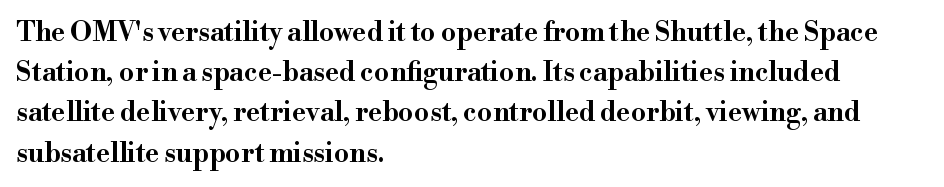
{"italic": "no", "underline": "no", "align": "left", "line_spacing": "normal", "line_spacing_ratio": 1.49, "letter_spacing": "normal", "letter_spacing_em": 0.0, "glyph_px": 27}
